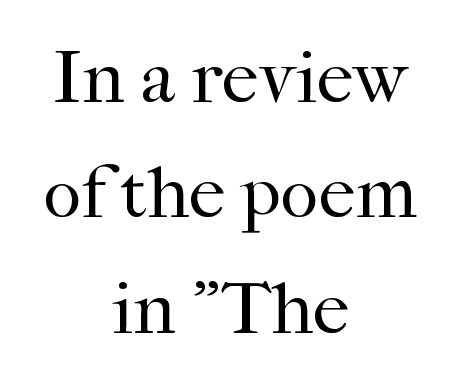
{"serif": "yes", "italic": "no", "bold": "no", "weight": "regular", "width": "normal", "stroke_contrast": "high", "x_height": "medium", "monospaced": "no", "underline": "no", "align": "center", "line_spacing": "normal", "line_spacing_ratio": 1.56, "letter_spacing": "normal", "letter_spacing_em": 0.0, "glyph_px": 74}
